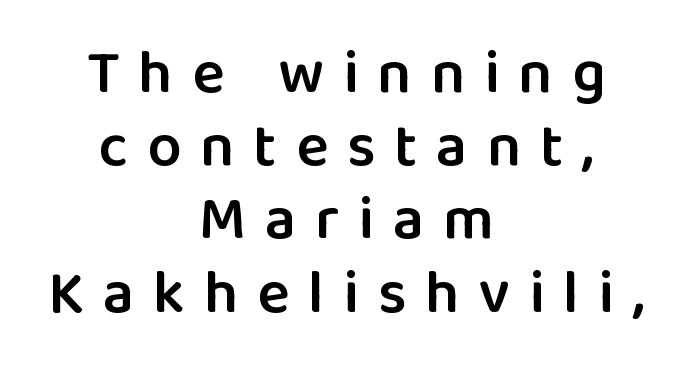
{"serif": "no", "italic": "no", "bold": "semi", "weight": "semibold", "width": "normal", "stroke_contrast": "low", "x_height": "medium", "monospaced": "no", "underline": "no", "align": "center", "line_spacing_ratio": 1.2, "letter_spacing": "wide", "letter_spacing_em": 0.31, "glyph_px": 61}
